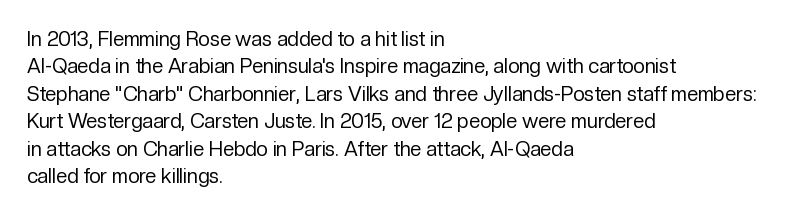
{"italic": "no", "bold": "no", "underline": "no", "align": "left", "line_spacing": "normal", "line_spacing_ratio": 1.37, "letter_spacing": "normal", "letter_spacing_em": 0.0, "glyph_px": 20}
